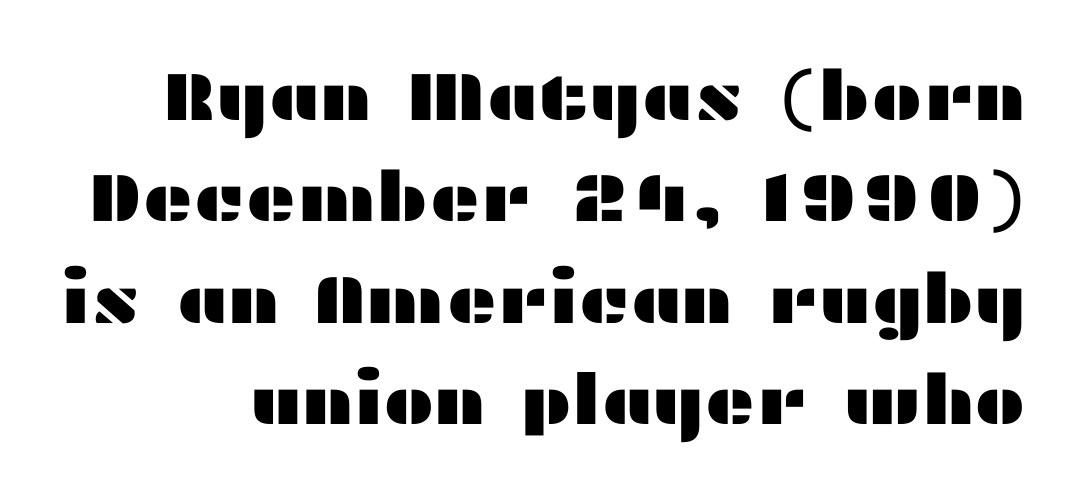
Q: Is the text italic (slanted)? A: No, it is upright.
Q: Is the typeface a serif or a sans-serif typeface? A: Sans-serif.
Q: Is the text underlined? A: No.
Q: Is the spacing between letters normal or unusually wide? A: Normal.
Q: Is the spacing between lines tight, normal or loose? A: Normal.
Q: Width (condensed, normal, or wide)? A: Wide.
Q: Stroke contrast? A: Medium.
Q: x-height? A: Medium.
Q: Monospaced? A: No.
